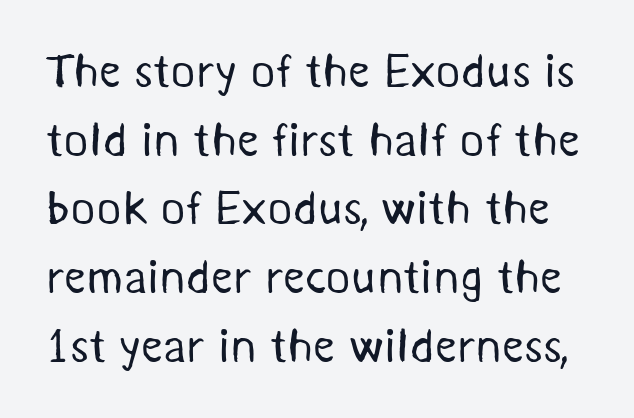
{"serif": "no", "bold": "no", "weight": "regular", "width": "normal", "stroke_contrast": "medium", "x_height": "medium", "monospaced": "no", "underline": "no", "line_spacing": "normal", "line_spacing_ratio": 1.43, "letter_spacing": "normal", "letter_spacing_em": 0.0, "glyph_px": 48}
